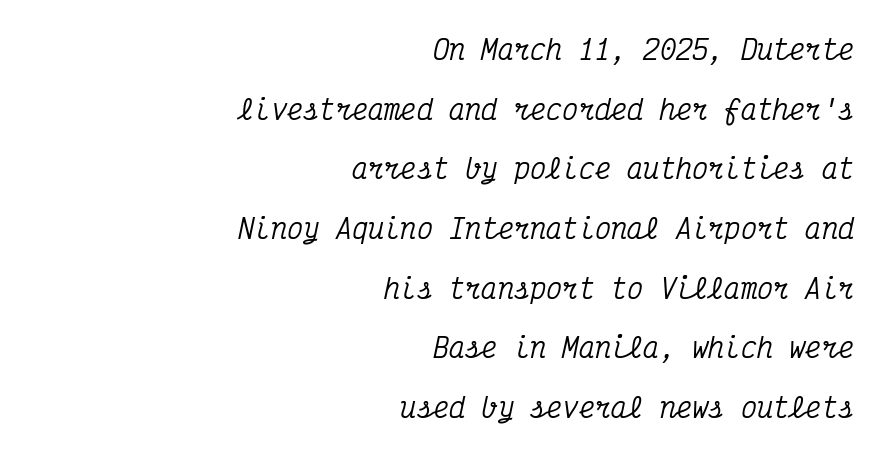
All the whitespace from short lines collects on the left. Quick note: underline off. This sample uses an oblique cut, with every glyph tilted off the vertical. No extra tracking has been applied to these lines.
